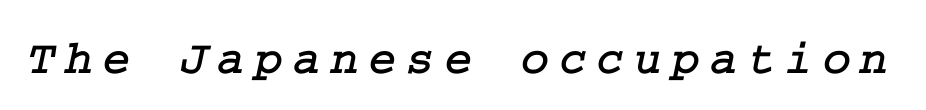
The image shows 48 px serif type; set unusually wide letter spacing (+0.2 em), not underlined; low stroke contrast and a medium x-height.
